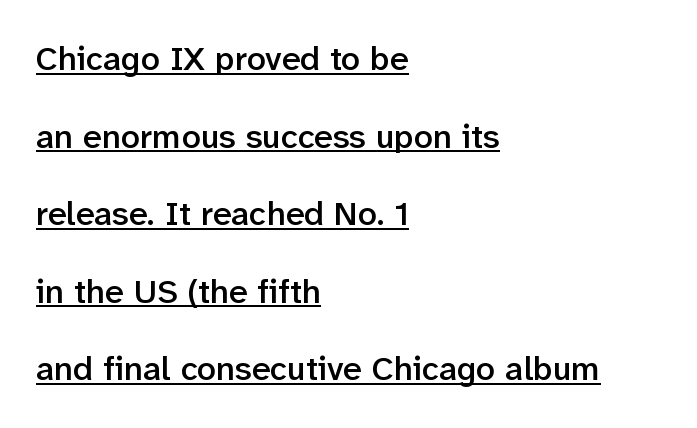
The image shows 34 px semibold sans-serif type, upright; set left-aligned, loose line spacing (2.28x), normal letter spacing, underlined; low stroke contrast and a medium x-height.
